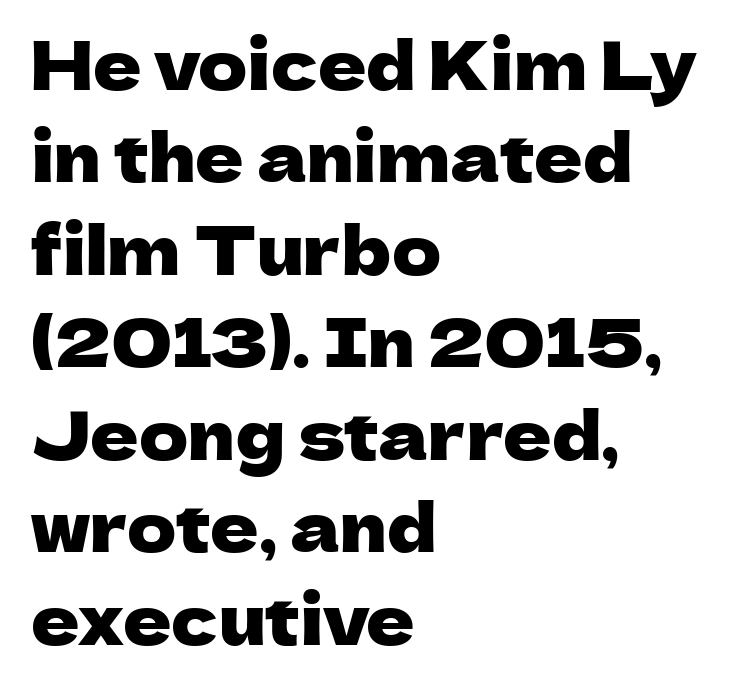
A student would call this left alignment; a typographer would say flush left, rag right. The type sits square on the baseline with zero lean. Is the letter spacing exaggerated? No — it looks like the ordinary default. Has an underline been added? It has not. A typesetter would label this face a sans. Each letter keeps its own natural width here, so spacing adapts to shape.
